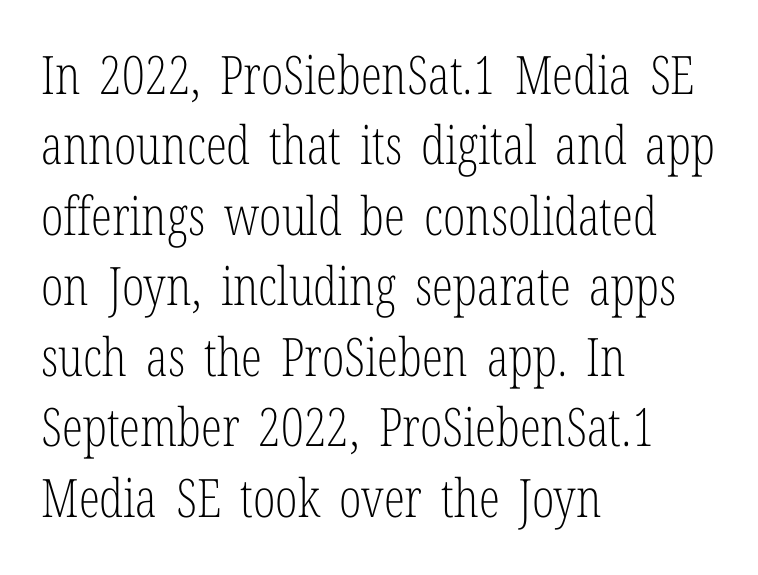
{"serif": "yes", "italic": "no", "bold": "no", "weight": "light", "width": "condensed", "stroke_contrast": "low", "x_height": "medium", "monospaced": "no", "underline": "no", "align": "left", "line_spacing": "normal", "line_spacing_ratio": 1.33, "letter_spacing": "normal", "letter_spacing_em": 0.0, "glyph_px": 53}
